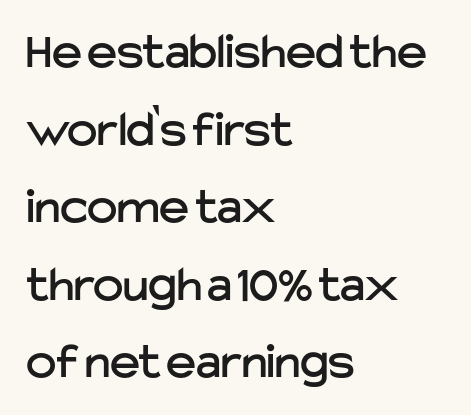
Q: Is the text italic (slanted)? A: No, it is upright.
Q: Is the typeface a serif or a sans-serif typeface? A: Sans-serif.
Q: Is the text underlined? A: No.
Q: How is the paragraph aligned? A: Left-aligned.
Q: Is the spacing between letters normal or unusually wide? A: Normal.
Q: Is the spacing between lines tight, normal or loose? A: Normal.
Q: Width (condensed, normal, or wide)? A: Normal.
Q: Stroke contrast? A: Low.
Q: x-height? A: Medium.
Q: Monospaced? A: No.
